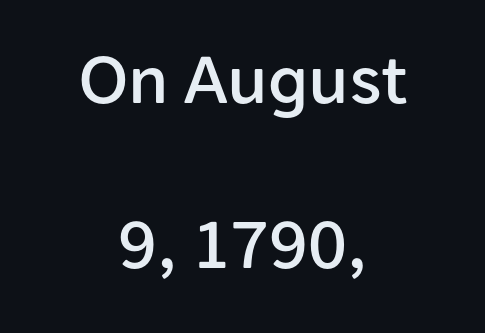
Caption: multi-line text, centered on the measure. Check where the strokes stop: nothing finishes them off — pure sans. Notice the wide empty band between every row — that's loose leading. You can tell it's not italic because the verticals are truly vertical. Glyph-to-glyph distance matches everyday printed text. The string is rendered with underlining switched off.
